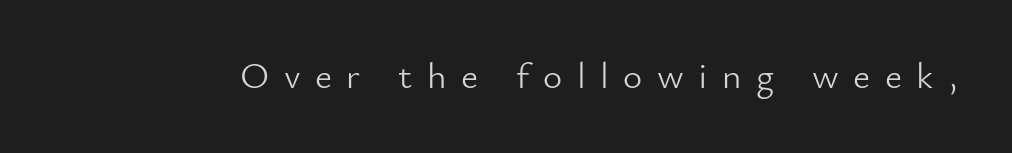
Q: Is the text bold? A: No.
Q: Is the text italic (slanted)? A: No, it is upright.
Q: Is the typeface a serif or a sans-serif typeface? A: Sans-serif.
Q: Is the text underlined? A: No.
Q: Is the spacing between letters normal or unusually wide? A: Unusually wide.
Q: Width (condensed, normal, or wide)? A: Normal.
Q: Stroke contrast? A: Low.
Q: x-height? A: Small.
Q: Monospaced? A: No.
